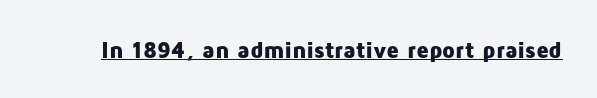
{"italic": "no", "bold": "yes", "underline": "yes", "letter_spacing": "normal", "letter_spacing_em": 0.0, "glyph_px": 23}
